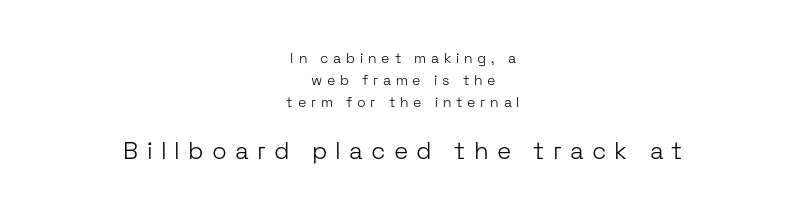
Q: Is the text bold? A: No.
Q: Is the text italic (slanted)? A: No, it is upright.
Q: Is the text underlined? A: No.
Q: How is the paragraph aligned? A: Centered.
Q: Is the spacing between letters normal or unusually wide? A: Unusually wide.
Q: Is the spacing between lines tight, normal or loose? A: Normal.
Q: Which block of text is set in a larger size, the first (top) or the second (bottom)? A: The second (bottom) one.
